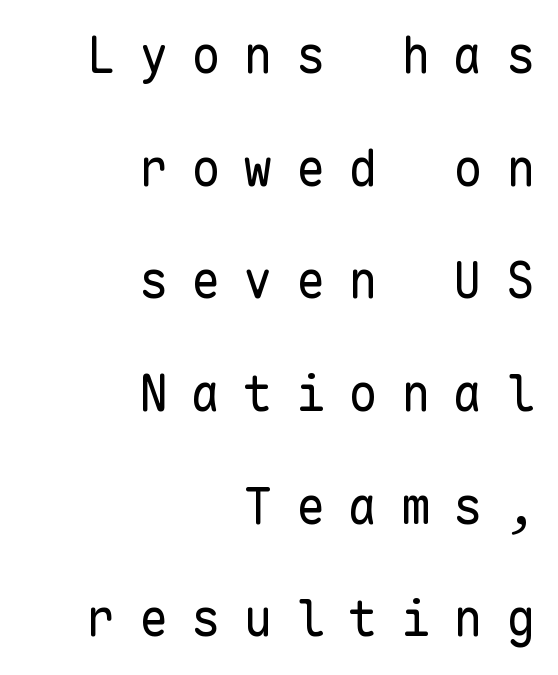
The image shows 49 px regular-weight sans-serif type, upright, monospaced; set right-aligned, loose line spacing (2.3x), unusually wide letter spacing (+0.47 em), not underlined; low stroke contrast and a medium x-height.
